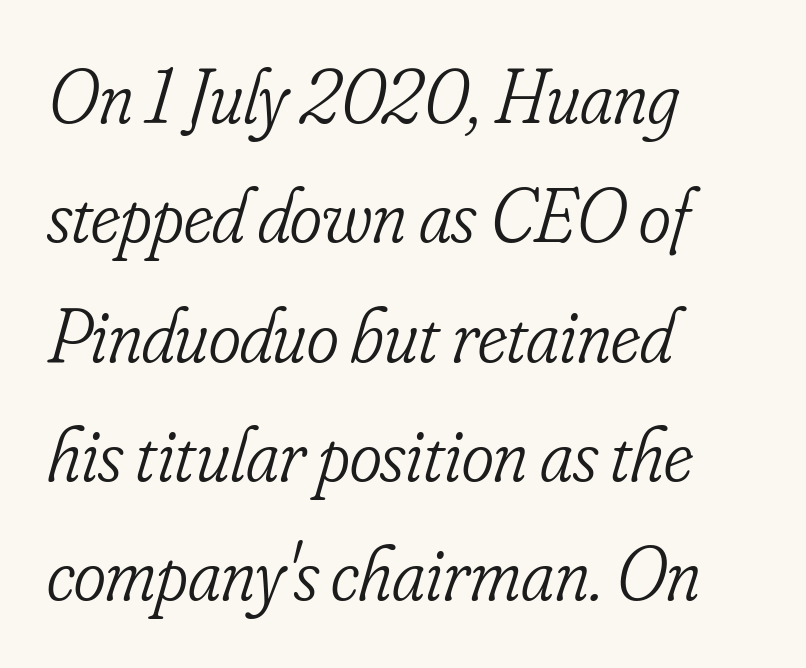
The characters are drawn with everyday or finer stroke widths. Character widths vary here, with narrow letters taking less room than wide ones. You could call the tracking neutral — neither tight nor loose. Has an underline been added? It has not. Regarding leading, the lines here are spaced in the standard way.
